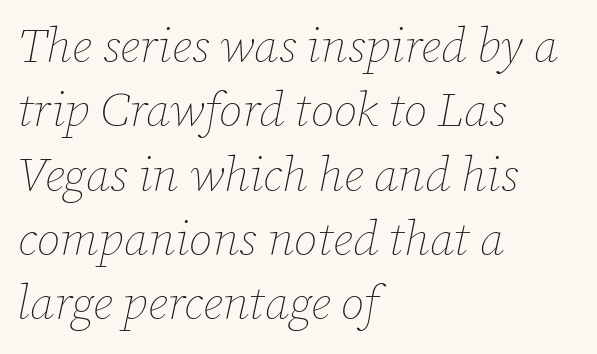
Check under the words: just untouched page. Is the type slanted? Yes — the strokes lean at a clear angle. The ragged edge is on the right, which tells us the setting is flush left. The leading is moderate, giving the passage an even texture.
